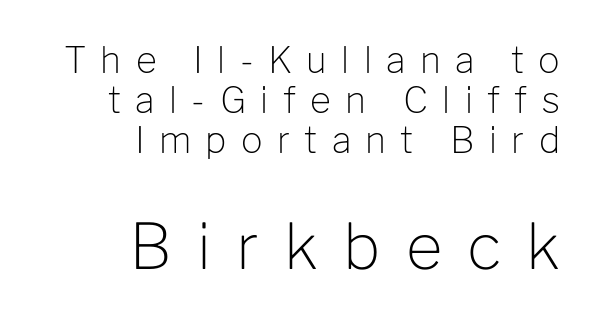
{"serif": "no", "italic": "no", "bold": "no", "weight": "light", "width": "normal", "stroke_contrast": "low", "x_height": "medium", "monospaced": "no", "underline": "no", "align": "right", "line_spacing": "tight", "line_spacing_ratio": 1.11, "letter_spacing": "wide", "letter_spacing_em": 0.4, "larger_block": "second", "size_ratio": 1.75, "glyph_px": 63}
